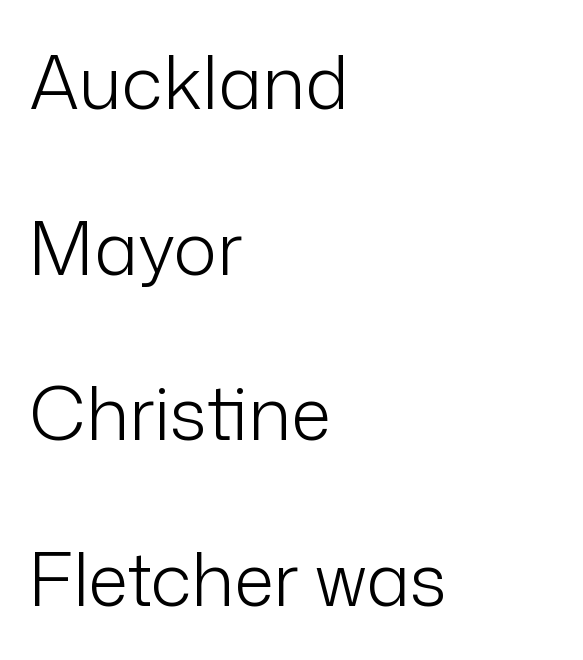
Q: Is the text bold? A: No.
Q: Is the text italic (slanted)? A: No, it is upright.
Q: Is the typeface a serif or a sans-serif typeface? A: Sans-serif.
Q: Is the text underlined? A: No.
Q: How is the paragraph aligned? A: Left-aligned.
Q: Is the spacing between letters normal or unusually wide? A: Normal.
Q: Is the spacing between lines tight, normal or loose? A: Loose.
Q: Width (condensed, normal, or wide)? A: Normal.
Q: Stroke contrast? A: Low.
Q: x-height? A: Medium.
Q: Monospaced? A: No.
